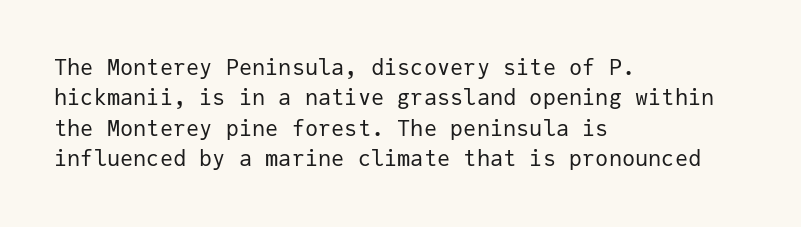
The image shows 22 px text type, upright; set left-aligned, normal line spacing (1.38x), normal letter spacing, not underlined.
